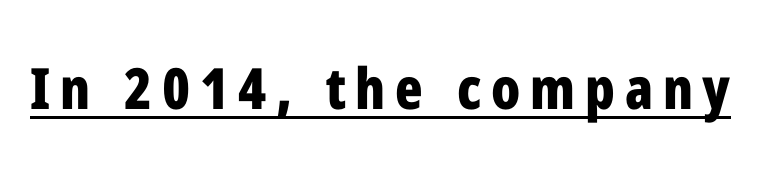
{"serif": "no", "italic": "no", "bold": "yes", "weight": "bold", "width": "condensed", "stroke_contrast": "low", "x_height": "medium", "monospaced": "no", "underline": "yes", "glyph_px": 57}
